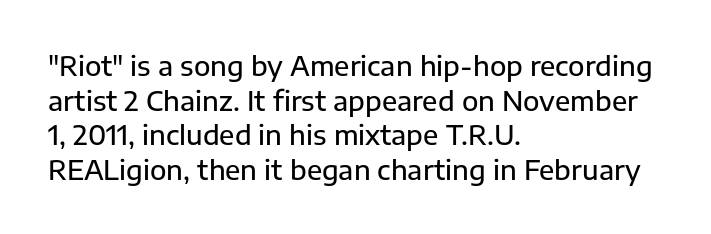
The image shows 27 px text type, upright; set left-aligned, normal line spacing (1.28x), normal letter spacing, not underlined.
